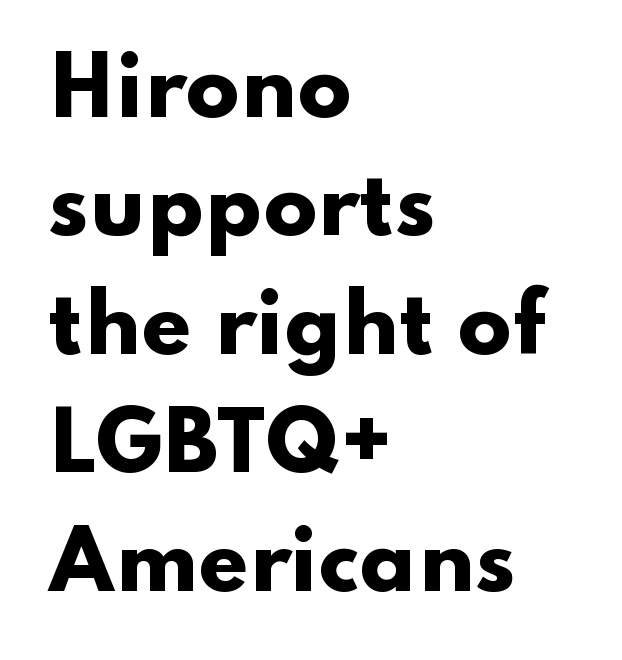
Does the type have serifs? No, each stem ends abruptly. A dark, heavy texture on the line: the type is bold. Do the characters align in a grid? No, the font is proportional. A typesetter would mark this as roman, not italic. Compared with typical body copy, the letter spacing here is the same.
